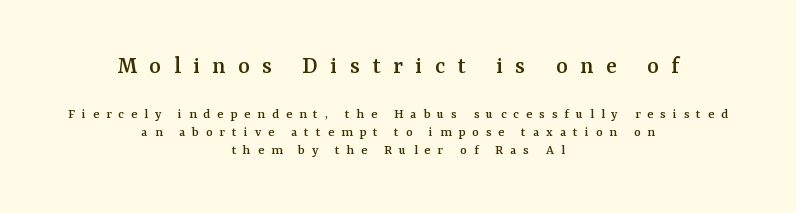
{"italic": "no", "underline": "no", "align": "center", "line_spacing": "normal", "line_spacing_ratio": 1.31, "letter_spacing": "wide", "letter_spacing_em": 0.5, "larger_block": "first", "size_ratio": 1.79, "glyph_px": 25}
